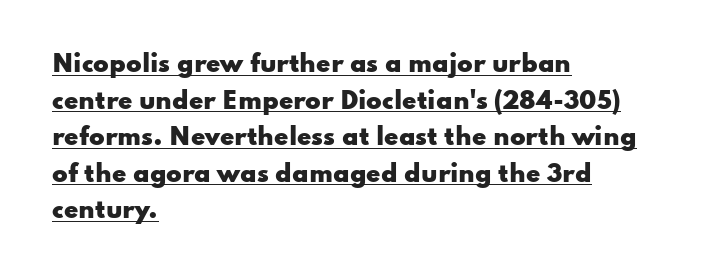
Q: Is the text bold? A: Yes.
Q: Is the text italic (slanted)? A: No, it is upright.
Q: Is the text underlined? A: Yes.
Q: How is the paragraph aligned? A: Left-aligned.
Q: Is the spacing between letters normal or unusually wide? A: Normal.
Q: Is the spacing between lines tight, normal or loose? A: Normal.
